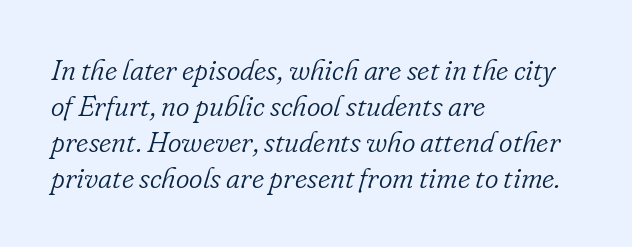
Q: Is the text bold? A: No.
Q: Is the text italic (slanted)? A: Yes, it leans right by about 16 degrees.
Q: Is the typeface a serif or a sans-serif typeface? A: Serif.
Q: Is the text underlined? A: No.
Q: How is the paragraph aligned? A: Left-aligned.
Q: Is the spacing between letters normal or unusually wide? A: Normal.
Q: Width (condensed, normal, or wide)? A: Normal.
Q: Stroke contrast? A: Low.
Q: x-height? A: Small.
Q: Monospaced? A: No.
